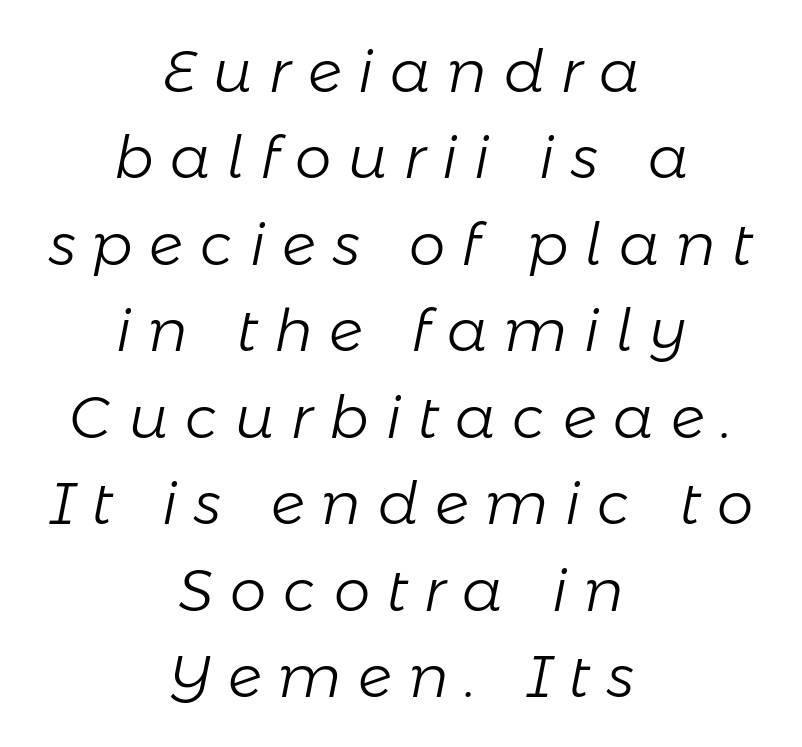
Underlining? Definitely not there. Characters are canted at an angle relative to the baseline's perpendicular. The letterforms stand isolated, each surrounded by extra space. If you measured baseline to baseline, you'd find a middling distance.
